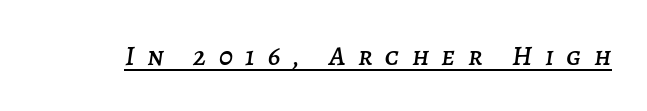
It's the slanting kind of type. Notice how a bar underscores the lettering throughout. The rendering uses natural spacing where letterforms have individual widths. Each word looks stretched out because of the extra space between its letters.
